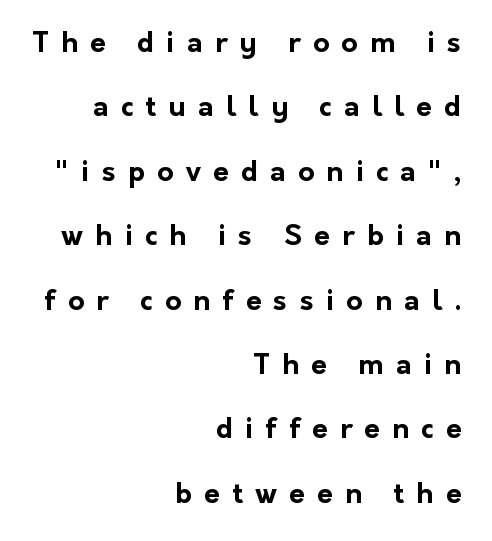
Q: Is the text bold? A: Yes.
Q: Is the text italic (slanted)? A: No, it is upright.
Q: Is the typeface a serif or a sans-serif typeface? A: Sans-serif.
Q: Is the text underlined? A: No.
Q: How is the paragraph aligned? A: Right-aligned.
Q: Is the spacing between letters normal or unusually wide? A: Unusually wide.
Q: Is the spacing between lines tight, normal or loose? A: Loose.
Q: Width (condensed, normal, or wide)? A: Normal.
Q: Stroke contrast? A: Low.
Q: x-height? A: Medium.
Q: Monospaced? A: No.
